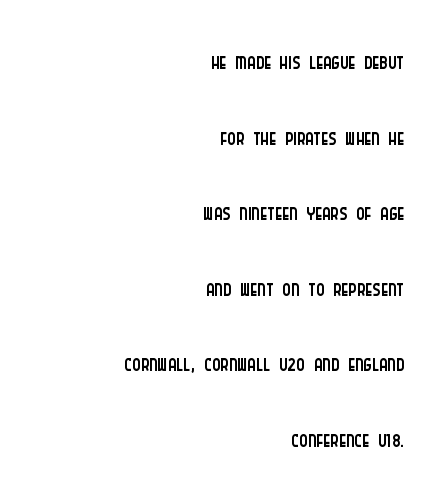
Q: Is the text bold? A: No.
Q: Is the text italic (slanted)? A: No, it is upright.
Q: Is the typeface a serif or a sans-serif typeface? A: Sans-serif.
Q: Is the text underlined? A: No.
Q: How is the paragraph aligned? A: Right-aligned.
Q: Is the spacing between letters normal or unusually wide? A: Normal.
Q: Is the spacing between lines tight, normal or loose? A: Loose.
Q: Width (condensed, normal, or wide)? A: Condensed.
Q: Stroke contrast? A: Low.
Q: x-height? A: Large.
Q: Monospaced? A: No.
